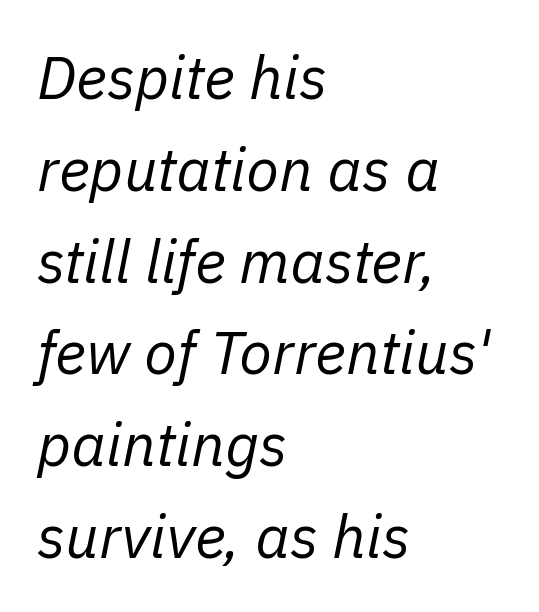
{"italic": "yes", "lean": "right", "slant_degrees": 11, "bold": "no", "weight": "regular", "width": "normal", "stroke_contrast": "low", "x_height": "medium", "monospaced": "no", "underline": "no", "align": "left", "line_spacing": "normal", "line_spacing_ratio": 1.53, "letter_spacing": "normal", "letter_spacing_em": 0.0, "glyph_px": 60}
